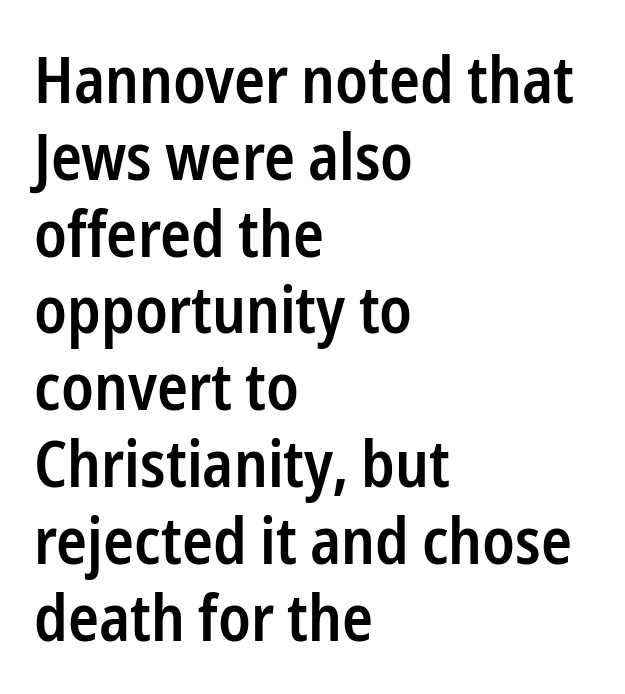
{"serif": "no", "italic": "no", "bold": "semi", "weight": "semibold", "width": "condensed", "stroke_contrast": "low", "x_height": "medium", "monospaced": "no", "underline": "no", "align": "left", "line_spacing_ratio": 1.2, "letter_spacing": "normal", "letter_spacing_em": 0.0, "glyph_px": 64}
